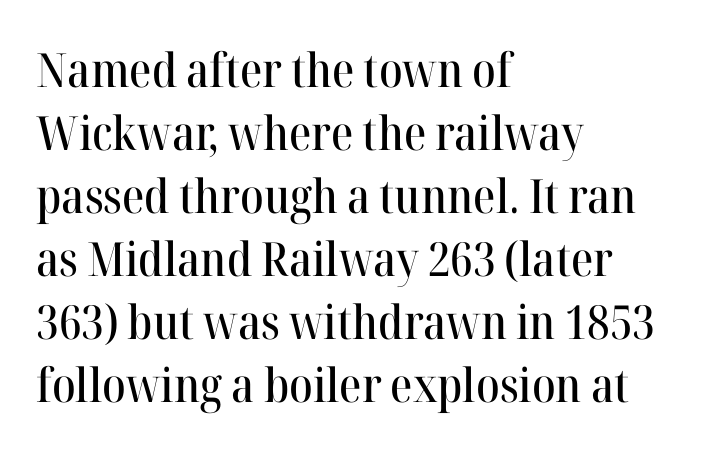
The image shows 47 px serif type, upright; set left-aligned, normal line spacing (1.34x), normal letter spacing, not underlined; high stroke contrast and a medium x-height.
